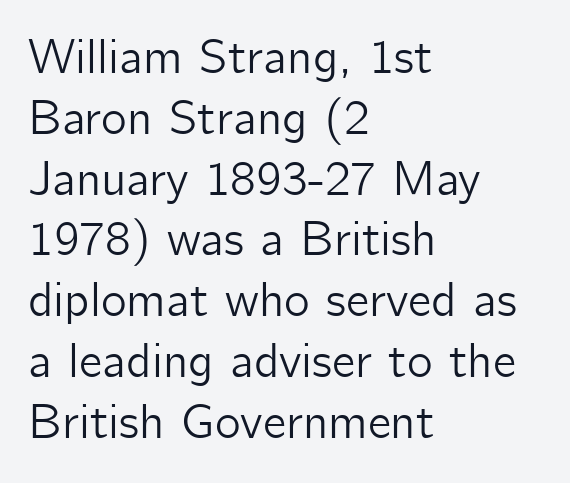
{"serif": "no", "italic": "no", "width": "normal", "stroke_contrast": "low", "x_height": "medium", "monospaced": "no", "underline": "no", "align": "left", "line_spacing_ratio": 1.24, "letter_spacing": "normal", "letter_spacing_em": 0.0, "glyph_px": 49}
